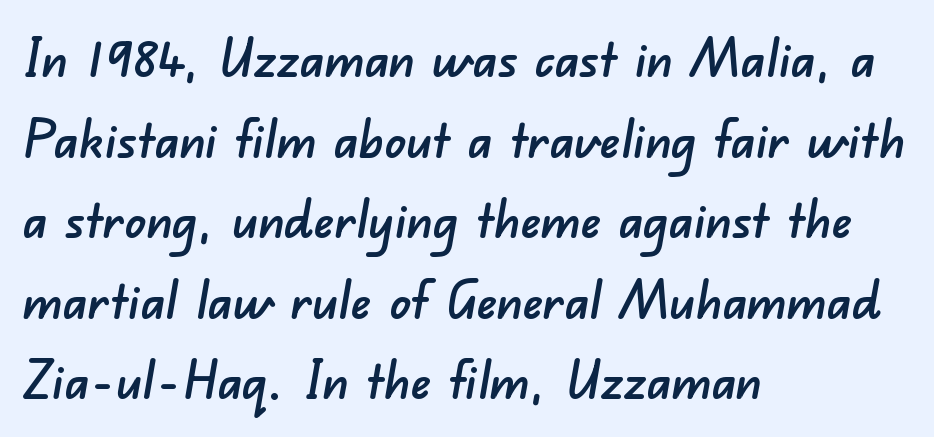
Q: Is the typeface a serif or a sans-serif typeface? A: Sans-serif.
Q: Is the text underlined? A: No.
Q: How is the paragraph aligned? A: Left-aligned.
Q: Is the spacing between letters normal or unusually wide? A: Normal.
Q: Is the spacing between lines tight, normal or loose? A: Normal.
Q: Width (condensed, normal, or wide)? A: Normal.
Q: Stroke contrast? A: Low.
Q: x-height? A: Small.
Q: Monospaced? A: No.
